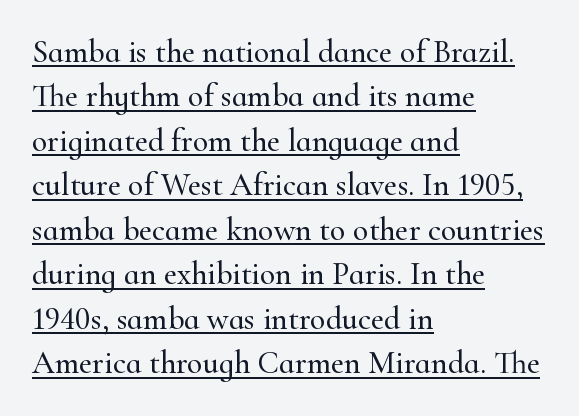
Q: Is the text italic (slanted)? A: No, it is upright.
Q: Is the typeface a serif or a sans-serif typeface? A: Serif.
Q: Is the text underlined? A: Yes.
Q: How is the paragraph aligned? A: Left-aligned.
Q: Is the spacing between letters normal or unusually wide? A: Normal.
Q: Is the spacing between lines tight, normal or loose? A: Normal.
Q: Width (condensed, normal, or wide)? A: Normal.
Q: Stroke contrast? A: High.
Q: x-height? A: Small.
Q: Monospaced? A: No.
